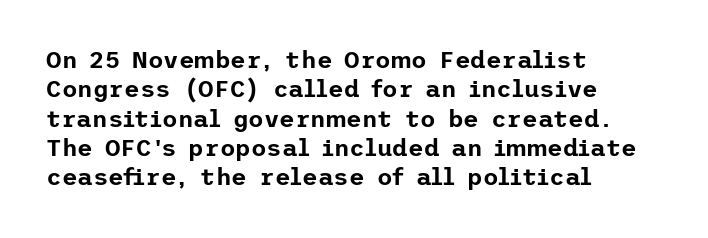
The image shows 24 px text type, upright; set left-aligned, line spacing 1.22x, normal letter spacing, not underlined.
